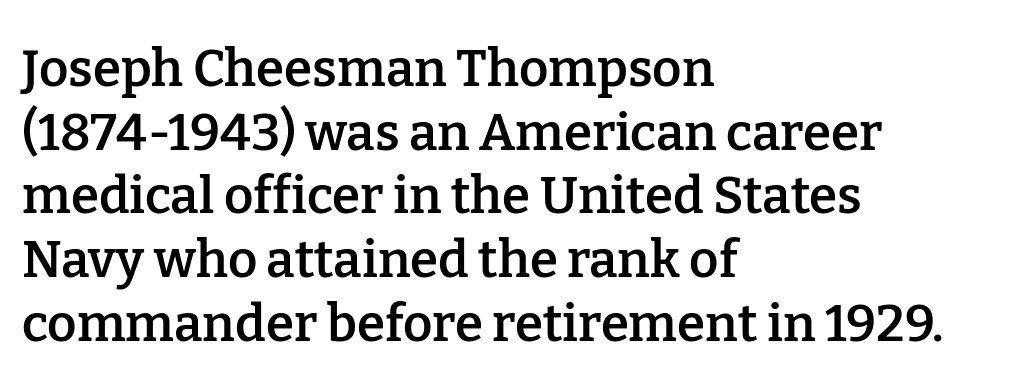
Q: Is the text bold? A: Semi-bold.
Q: Is the text italic (slanted)? A: No, it is upright.
Q: Is the typeface a serif or a sans-serif typeface? A: Serif.
Q: Is the text underlined? A: No.
Q: How is the paragraph aligned? A: Left-aligned.
Q: Is the spacing between letters normal or unusually wide? A: Normal.
Q: Is the spacing between lines tight, normal or loose? A: Normal.
Q: Width (condensed, normal, or wide)? A: Normal.
Q: Stroke contrast? A: Low.
Q: x-height? A: Medium.
Q: Monospaced? A: No.
